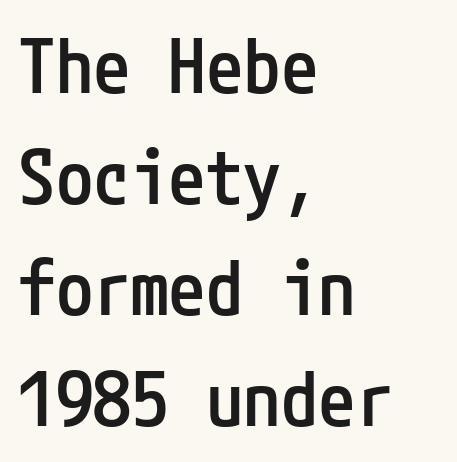
{"serif": "no", "italic": "no", "bold": "semi", "weight": "semibold", "width": "condensed", "stroke_contrast": "low", "x_height": "medium", "underline": "no", "align": "left", "line_spacing": "normal", "line_spacing_ratio": 1.48, "letter_spacing": "normal", "letter_spacing_em": 0.0, "glyph_px": 75}
